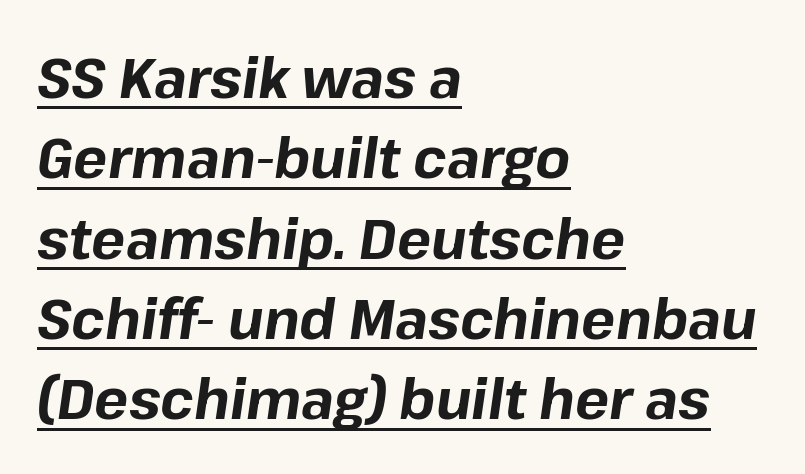
{"italic": "yes", "lean": "right", "slant_degrees": 8, "bold": "yes", "weight": "bold", "width": "normal", "stroke_contrast": "low", "x_height": "medium", "monospaced": "no", "underline": "yes", "align": "left", "line_spacing": "normal", "line_spacing_ratio": 1.41, "letter_spacing": "normal", "letter_spacing_em": 0.0, "glyph_px": 57}
